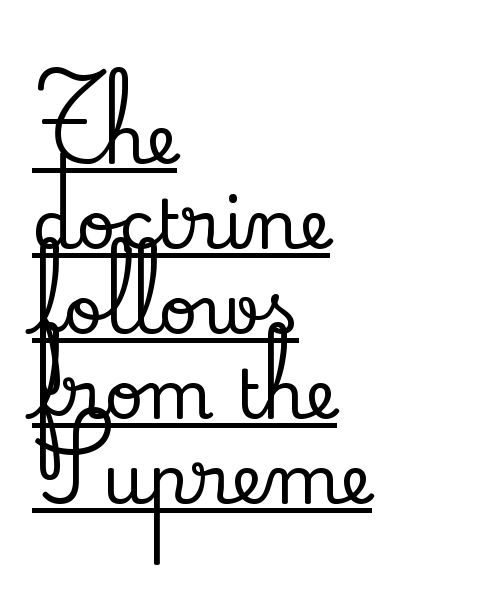
Q: Is the text italic (slanted)? A: No, it is upright.
Q: Is the typeface a serif or a sans-serif typeface? A: Serif.
Q: Is the text underlined? A: Yes.
Q: How is the paragraph aligned? A: Left-aligned.
Q: Is the spacing between letters normal or unusually wide? A: Normal.
Q: Is the spacing between lines tight, normal or loose? A: Normal.
Q: Width (condensed, normal, or wide)? A: Normal.
Q: Stroke contrast? A: Low.
Q: x-height? A: Small.
Q: Monospaced? A: No.
